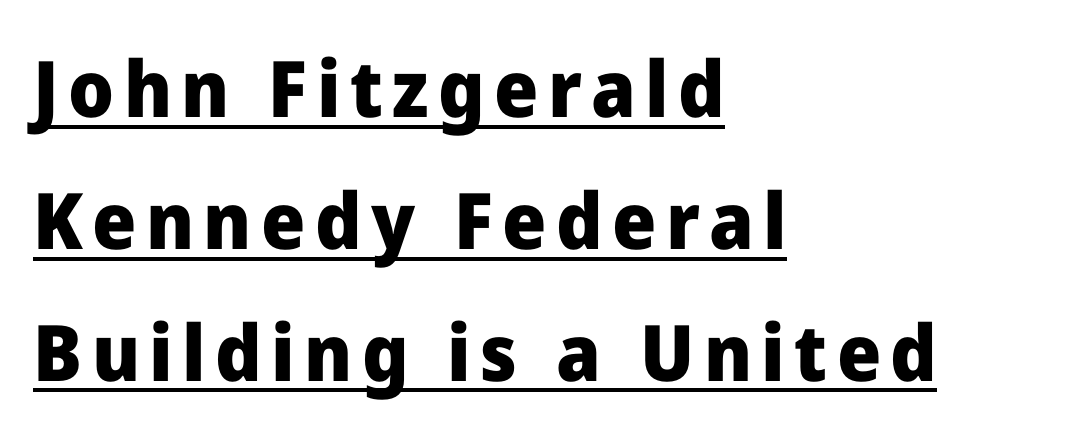
The passage shown stacks its lines at a standard gap. The paragraph shown leans on its left margin. Weight: bold. The rendering uses natural spacing where letterforms have individual widths. Every character sits straight up, as roman type does. The letters carry no serifs — their stems end cleanly without finishing strokes.
